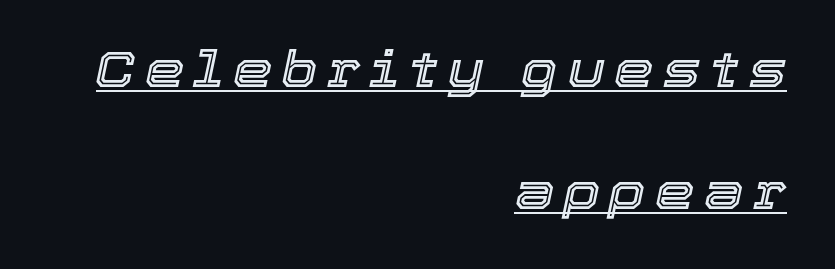
A baseline rule has been typeset under these characters. Loosely led — the rows are spread out. Note the varied advance widths — an 'i' is clearly narrower than an 'm'. The lines in this sample share a right terminus and differ only in where they begin. Posture: slanted.
